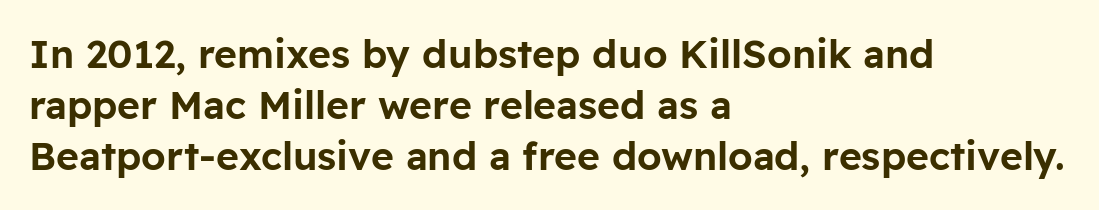
Look at the tracking — it's just the regular setting, nothing added. Line starts are locked; line ends wander. The passage shown is typeset with a sans-serif family. Words float on clear page, feet unadorned. Each letter keeps its own natural width here, so spacing adapts to shape.
